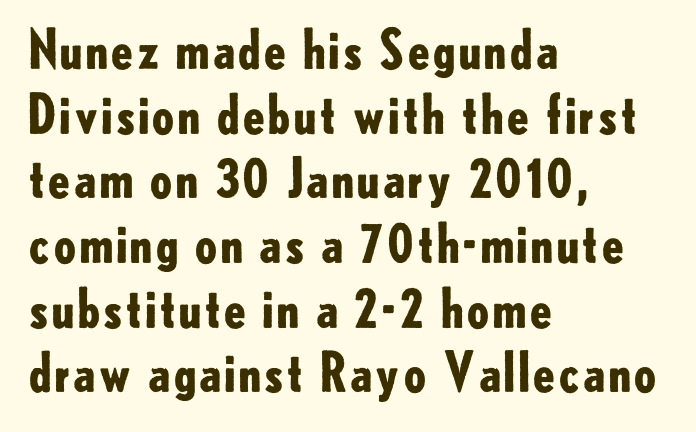
Q: Is the text bold? A: Yes.
Q: Is the text italic (slanted)? A: No, it is upright.
Q: Is the typeface a serif or a sans-serif typeface? A: Sans-serif.
Q: Is the text underlined? A: No.
Q: How is the paragraph aligned? A: Left-aligned.
Q: Is the spacing between letters normal or unusually wide? A: Normal.
Q: Width (condensed, normal, or wide)? A: Normal.
Q: Stroke contrast? A: Low.
Q: x-height? A: Small.
Q: Monospaced? A: No.
